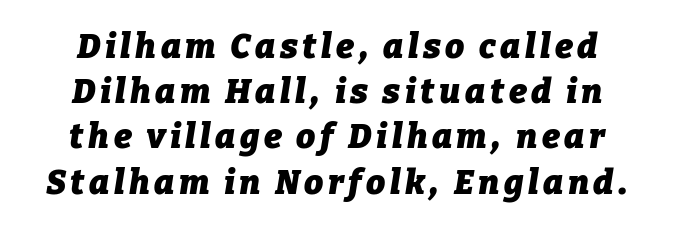
Q: Is the text bold? A: Yes.
Q: Is the text italic (slanted)? A: Yes, it leans right by about 9 degrees.
Q: Is the text underlined? A: No.
Q: Is the spacing between lines tight, normal or loose? A: Normal.
Q: Width (condensed, normal, or wide)? A: Normal.
Q: Stroke contrast? A: Low.
Q: x-height? A: Medium.
Q: Monospaced? A: No.
